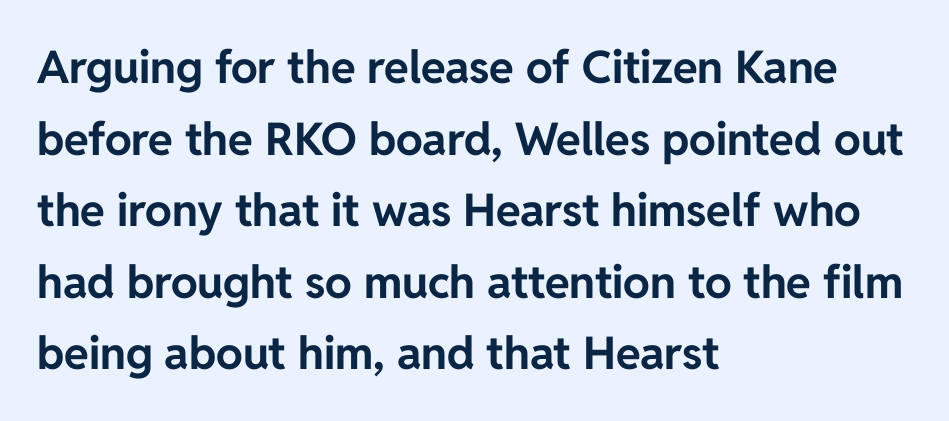
Q: Is the text bold? A: Yes.
Q: Is the text italic (slanted)? A: No, it is upright.
Q: Is the typeface a serif or a sans-serif typeface? A: Sans-serif.
Q: Is the text underlined? A: No.
Q: How is the paragraph aligned? A: Left-aligned.
Q: Is the spacing between letters normal or unusually wide? A: Normal.
Q: Is the spacing between lines tight, normal or loose? A: Normal.
Q: Width (condensed, normal, or wide)? A: Normal.
Q: Stroke contrast? A: Low.
Q: x-height? A: Medium.
Q: Monospaced? A: No.
